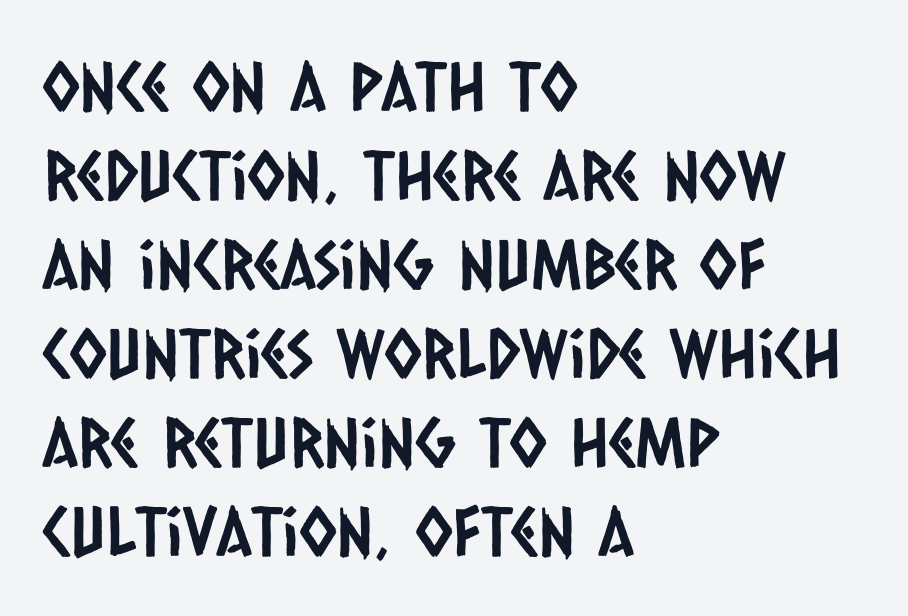
The image shows 68 px condensed sans-serif type; set left-aligned, normal line spacing (1.31x), normal letter spacing, not underlined; low stroke contrast and a large x-height.
